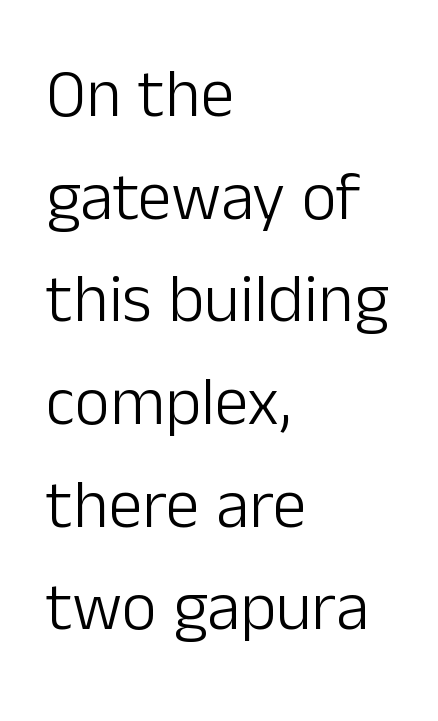
Q: Is the text bold? A: No.
Q: Is the text italic (slanted)? A: No, it is upright.
Q: Is the typeface a serif or a sans-serif typeface? A: Sans-serif.
Q: Is the text underlined? A: No.
Q: How is the paragraph aligned? A: Left-aligned.
Q: Is the spacing between letters normal or unusually wide? A: Normal.
Q: Is the spacing between lines tight, normal or loose? A: Normal.
Q: Width (condensed, normal, or wide)? A: Normal.
Q: Stroke contrast? A: Low.
Q: x-height? A: Medium.
Q: Monospaced? A: No.
